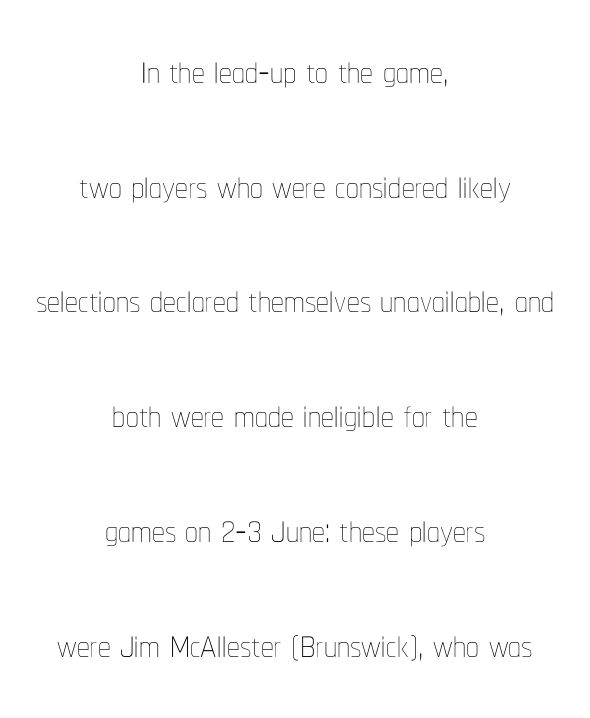
{"italic": "no", "bold": "no", "weight": "thin", "width": "condensed", "stroke_contrast": "low", "x_height": "medium", "monospaced": "no", "underline": "no", "align": "center", "line_spacing": "loose", "line_spacing_ratio": 2.25, "letter_spacing": "normal", "letter_spacing_em": 0.0, "glyph_px": 51}
